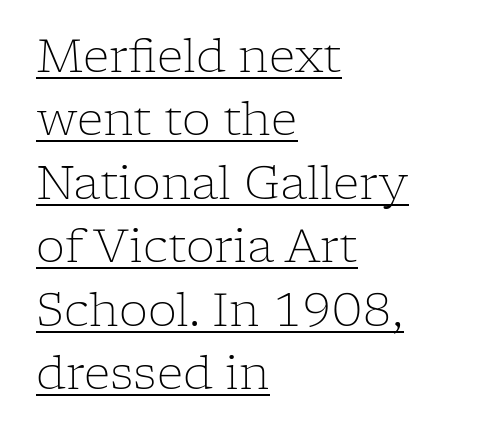
The image shows 46 px light serif type, upright; set left-aligned, normal line spacing (1.38x), normal letter spacing, underlined; low stroke contrast and a medium x-height.
